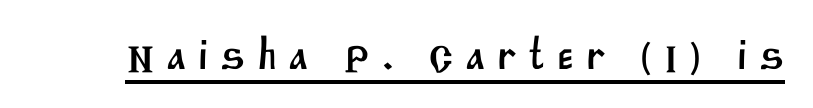
{"serif": "no", "width": "normal", "stroke_contrast": "medium", "x_height": "large", "monospaced": "no", "underline": "yes", "letter_spacing": "wide", "letter_spacing_em": 0.26, "glyph_px": 44}
